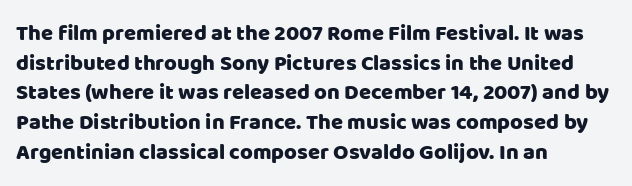
The image shows 22 px text type, upright; set left-aligned, normal line spacing (1.35x), normal letter spacing, not underlined.
